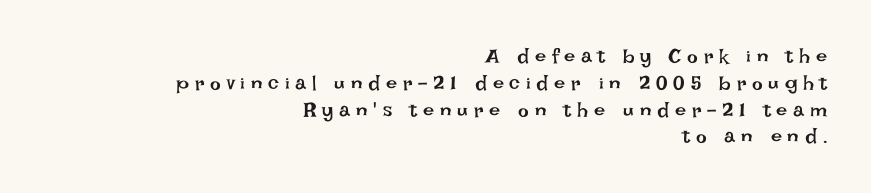
Q: Is the text bold? A: No.
Q: Is the text italic (slanted)? A: No, it is upright.
Q: Is the text underlined? A: No.
Q: How is the paragraph aligned? A: Right-aligned.
Q: Is the spacing between letters normal or unusually wide? A: Unusually wide.
Q: Is the spacing between lines tight, normal or loose? A: Normal.
